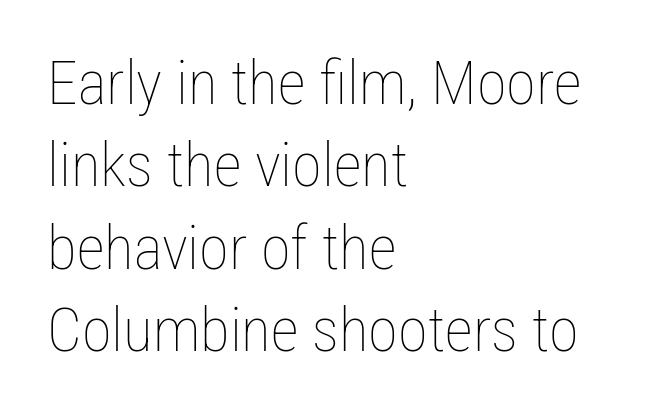
The image shows 61 px thin, condensed type, upright; set left-aligned, normal line spacing (1.35x), normal letter spacing, not underlined; low stroke contrast and a medium x-height.
